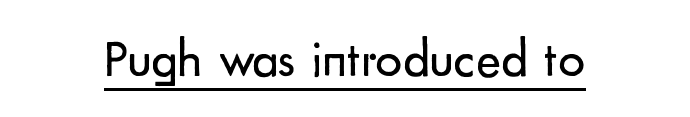
{"serif": "no", "italic": "no", "bold": "no", "weight": "regular", "width": "normal", "stroke_contrast": "low", "x_height": "small", "monospaced": "no", "underline": "yes", "letter_spacing": "normal", "letter_spacing_em": 0.0, "glyph_px": 53}
